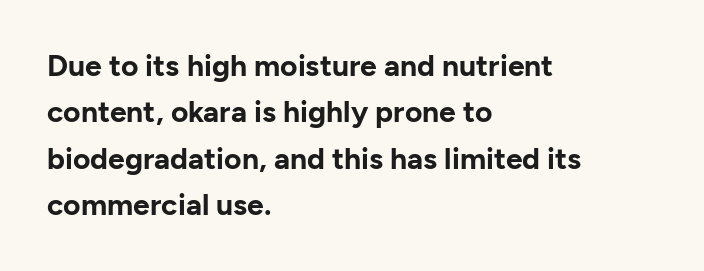
Underline: absent. Heavy, bold letterforms. The text was rendered using a sans face with plain stroke endings. The gaps between neighbouring characters are ordinary and unremarkable. The face used here is proportionally spaced, like ordinary book or web type. Ascenders rise straight up at ninety degrees.
